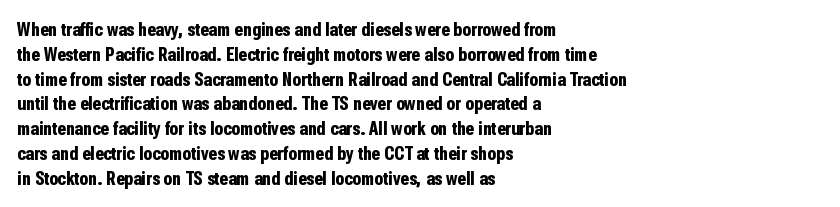
{"italic": "no", "bold": "yes", "underline": "no", "align": "left", "line_spacing_ratio": 1.24, "letter_spacing": "normal", "letter_spacing_em": 0.0, "glyph_px": 20}
